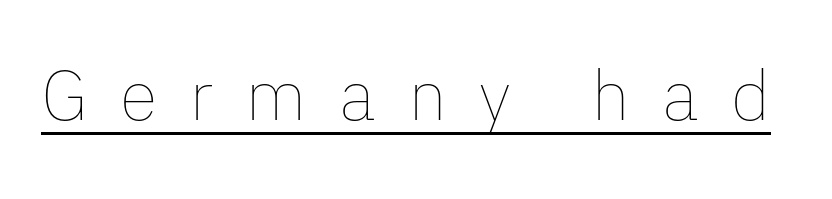
The image shows 70 px thin type, upright; set unusually wide letter spacing (+0.46 em), underlined; low stroke contrast and a medium x-height.
